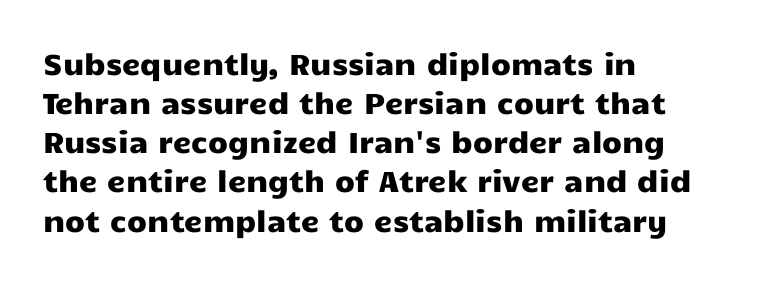
The image shows 29 px wide sans-serif type, upright; set left-aligned, normal line spacing (1.35x), normal letter spacing, not underlined; low stroke contrast and a medium x-height.
